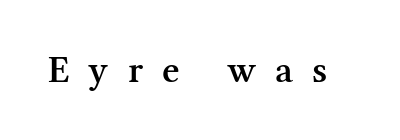
Nobody drew a line under any word here. This rendering widens character spacing well past its baseline value. The rendering uses natural spacing where letterforms have individual widths. The sample has been set in demibold, a notch under bold.
